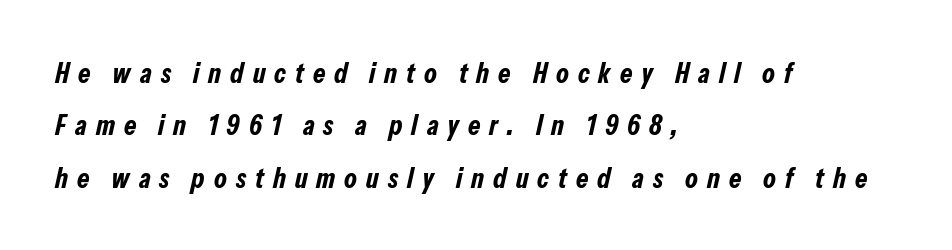
Q: Is the text bold? A: Yes.
Q: Is the text italic (slanted)? A: Yes, it leans right by about 13 degrees.
Q: Is the text underlined? A: No.
Q: How is the paragraph aligned? A: Left-aligned.
Q: Is the spacing between letters normal or unusually wide? A: Unusually wide.
Q: Width (condensed, normal, or wide)? A: Condensed.
Q: Stroke contrast? A: Low.
Q: x-height? A: Medium.
Q: Monospaced? A: No.
